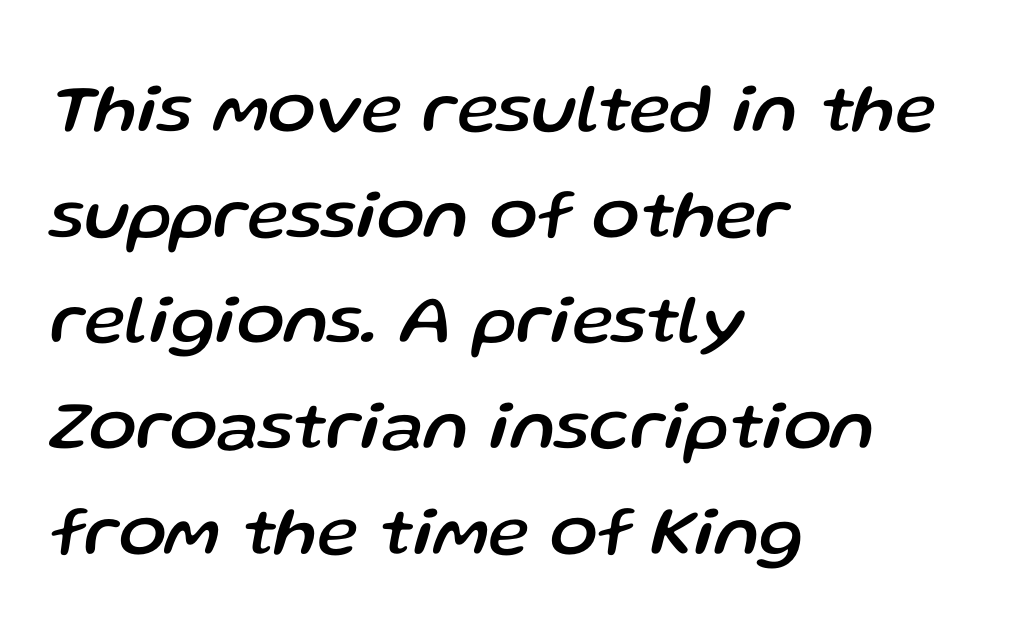
The passage shown has conventional tracking throughout. This rendering features lettering with no underline. The passage shown leans; its letterforms are oblique. Each letter keeps its own natural width here, so spacing adapts to shape. The passage is arranged the way most books set body copy — flush left. The passage shown stacks its lines at a standard gap.
